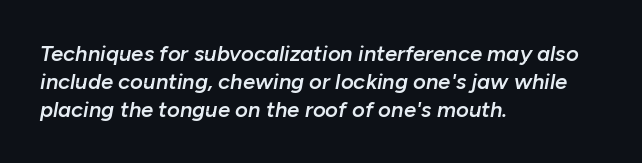
Q: Is the text bold? A: Semi-bold.
Q: Is the text italic (slanted)? A: Yes, it leans right by about 10 degrees.
Q: Is the text underlined? A: No.
Q: How is the paragraph aligned? A: Left-aligned.
Q: Is the spacing between letters normal or unusually wide? A: Normal.
Q: Is the spacing between lines tight, normal or loose? A: Normal.
